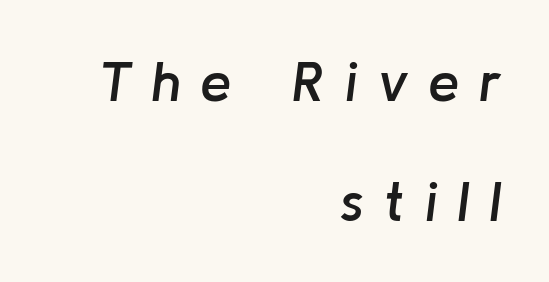
{"italic": "yes", "lean": "right", "slant_degrees": 8, "bold": "semi", "weight": "semibold", "width": "normal", "stroke_contrast": "low", "x_height": "medium", "monospaced": "no", "underline": "no", "align": "right", "line_spacing": "loose", "line_spacing_ratio": 2.15, "letter_spacing": "wide", "letter_spacing_em": 0.35, "glyph_px": 56}
